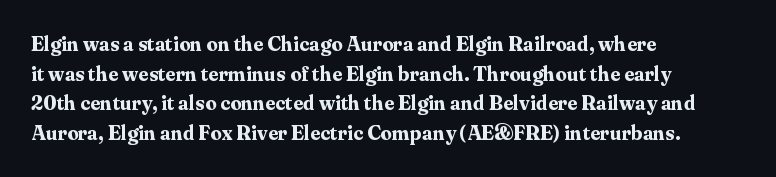
The image shows 20 px bold type, upright; set left-aligned, normal line spacing (1.48x), normal letter spacing, not underlined.
